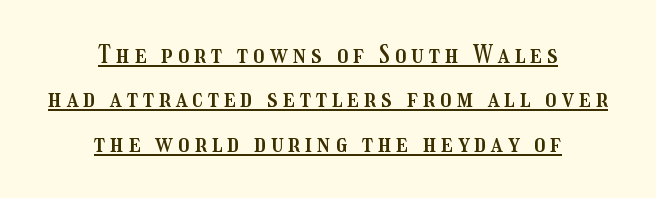
Does the lettering tilt? It doesn't — this is upright. The rendered words wear a rule along their underside. Does the copy run flush right? No — it is centered line by line. There is plenty of visible air inserted between adjacent glyphs.
